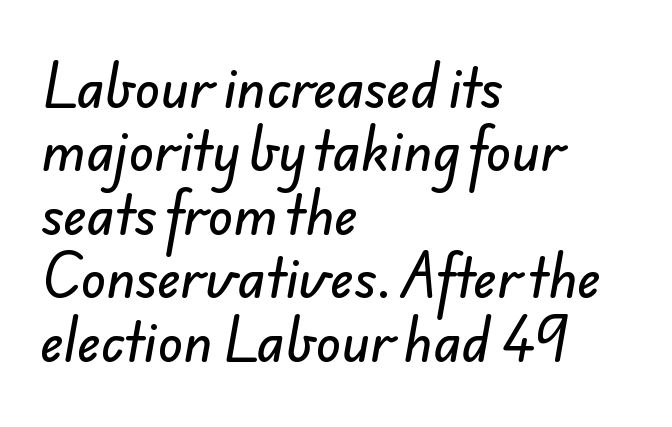
Underline: absent. The face used here is a sans, in the tradition of grotesques and geometrics. The paragraph has a hard left edge and a soft right edge. The gaps between neighbouring characters are ordinary and unremarkable. Is this a fixed-width face? No — the glyphs have proportional, varying widths.
